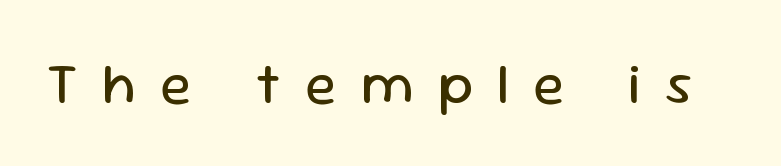
The image shows 57 px regular-weight sans-serif type, upright; set unusually wide letter spacing (+0.43 em), not underlined; low stroke contrast and a medium x-height.
